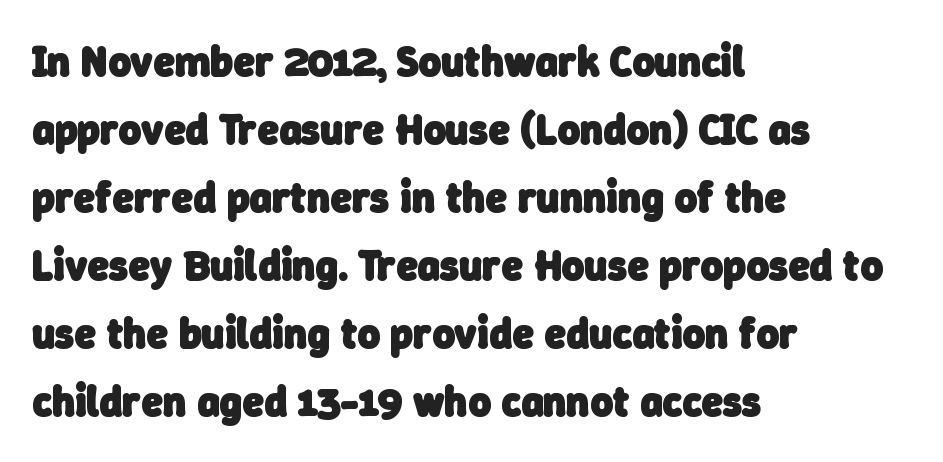
Q: Is the text bold? A: Yes.
Q: Is the typeface a serif or a sans-serif typeface? A: Sans-serif.
Q: Is the text underlined? A: No.
Q: How is the paragraph aligned? A: Left-aligned.
Q: Is the spacing between letters normal or unusually wide? A: Normal.
Q: Is the spacing between lines tight, normal or loose? A: Normal.
Q: Width (condensed, normal, or wide)? A: Normal.
Q: Stroke contrast? A: Low.
Q: x-height? A: Medium.
Q: Monospaced? A: No.
